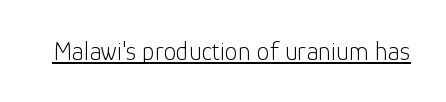
The image shows 26 px text type, upright; set normal letter spacing, underlined.
